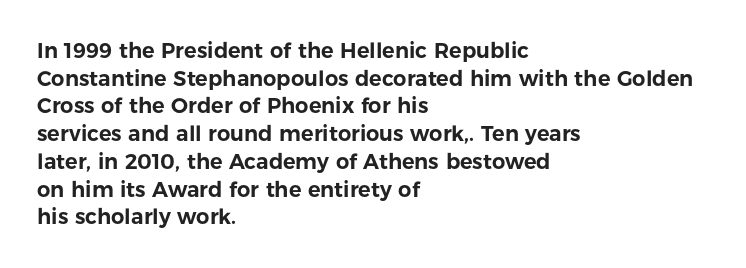
Q: Is the text italic (slanted)? A: No, it is upright.
Q: Is the text underlined? A: No.
Q: How is the paragraph aligned? A: Left-aligned.
Q: Is the spacing between letters normal or unusually wide? A: Normal.
Q: Is the spacing between lines tight, normal or loose? A: Normal.
